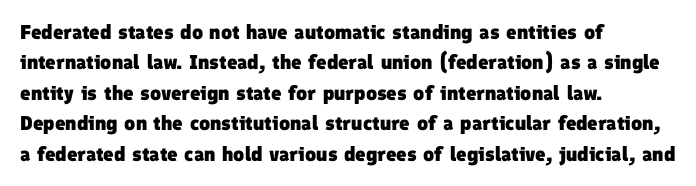
The image shows 20 px bold type; set left-aligned, normal line spacing (1.52x), normal letter spacing, not underlined.
